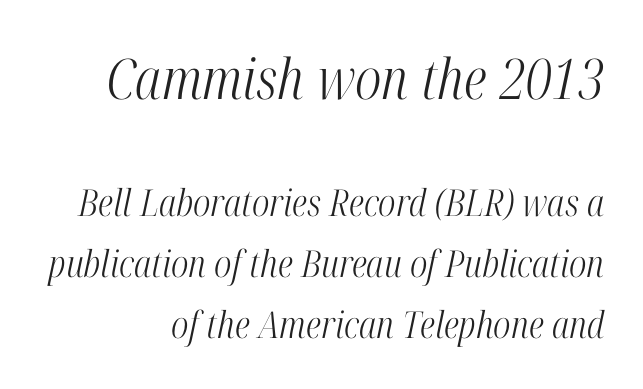
Q: Is the text bold? A: No.
Q: Is the text italic (slanted)? A: Yes, it leans right by about 12 degrees.
Q: Is the typeface a serif or a sans-serif typeface? A: Serif.
Q: Is the text underlined? A: No.
Q: How is the paragraph aligned? A: Right-aligned.
Q: Is the spacing between letters normal or unusually wide? A: Normal.
Q: Is the spacing between lines tight, normal or loose? A: Normal.
Q: Which block of text is set in a larger size, the first (top) or the second (bottom)? A: The first (top) one.
Q: Width (condensed, normal, or wide)? A: Condensed.
Q: Stroke contrast? A: High.
Q: x-height? A: Medium.
Q: Monospaced? A: No.
